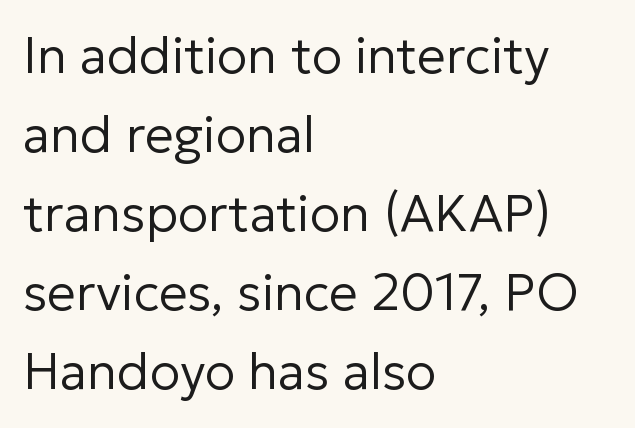
The passage shown has conventional tracking throughout. Where is the straight margin? On the left. Grotesque or geometric, the face here clearly has no serifs. One glance says typical: line gaps are just what's usual. The passage shown is typed in a proportional face where columns would drift. Check under the words: just untouched page.
